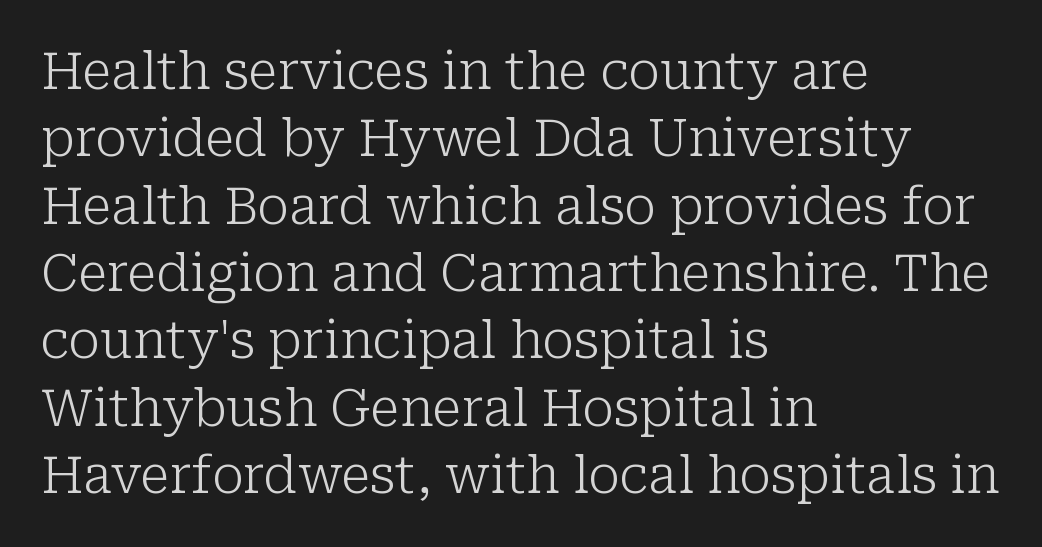
The paragraph shown leans on its left margin. Regular leading. Is this a fixed-width face? No — the glyphs have proportional, varying widths. Decoration check: the copy has no underline. The text was rendered using a seriffed face with decorative stroke endings.
